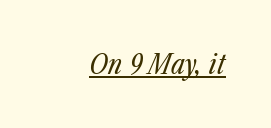
The image shows 28 px regular-weight, condensed type, italic (leaning right); set normal letter spacing, underlined; low stroke contrast and a medium x-height.
